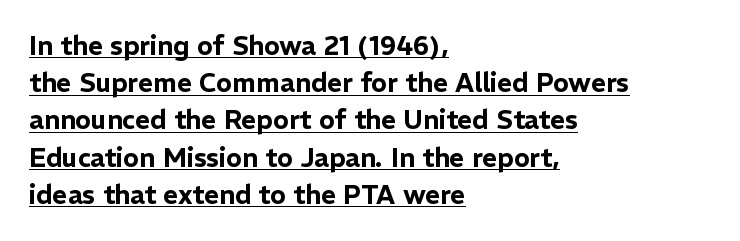
The image shows 26 px text type, upright; set left-aligned, normal line spacing (1.43x), normal letter spacing, underlined.
